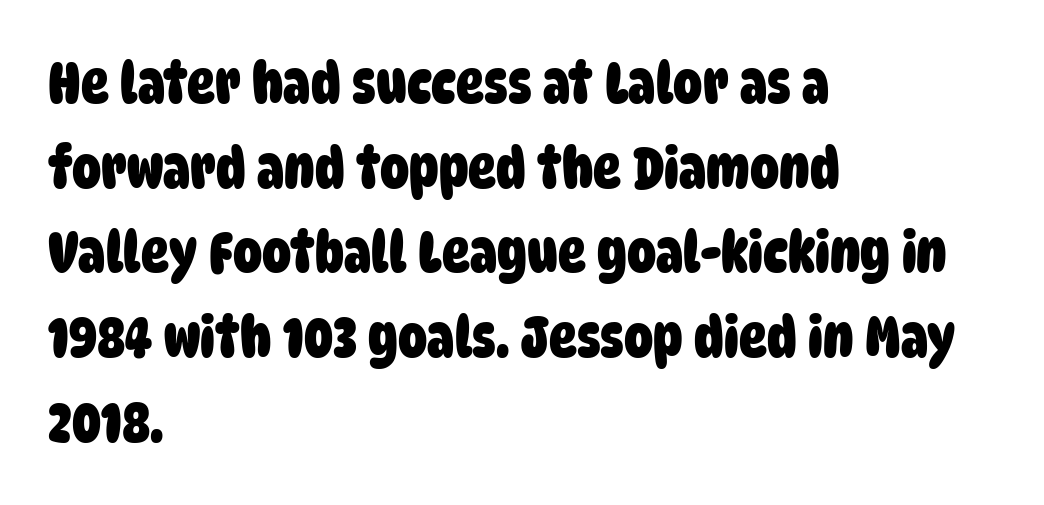
The image shows 58 px heavy, condensed sans-serif type; set left-aligned, normal line spacing (1.46x), normal letter spacing, not underlined; low stroke contrast and a large x-height.
